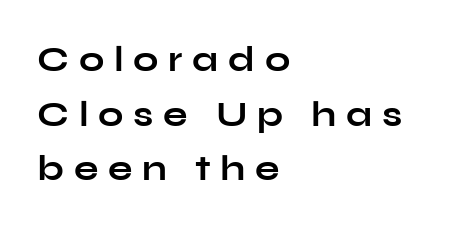
The font is running at its bold setting. The type family on display is of the sans-serif kind. Quick note: not italic, upright. Glyph-to-glyph distance is far greater than everyday printed text. The passage shown is typed in a proportional face where columns would drift.
